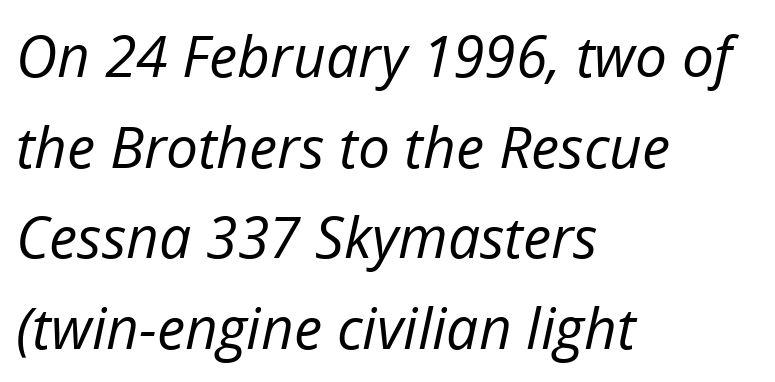
There's an unmistakable incline to the writing here. Stroke mass is kept to a normal reading level or below. Leading matches the norm, producing a regular column. The letterforms sit shoulder to shoulder at normal distance. Here the designer chose a conventional face with non-uniform glyph widths.
